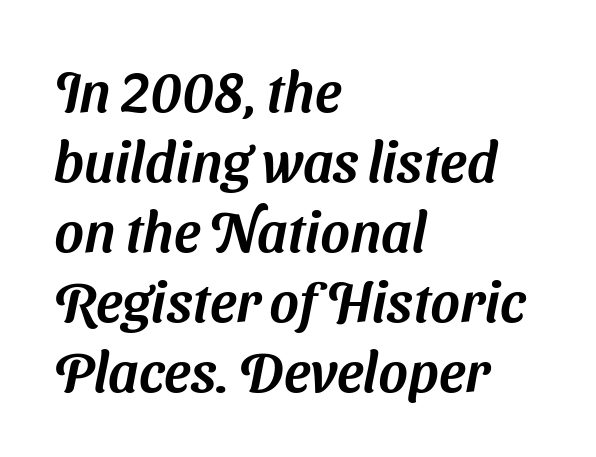
Examine the stroke ends and you'll find no serifs. Teacher's note: observe the even left margin — that is flush-left alignment. You could not count columns in this text — the font is proportionally spaced. Bare-footed words on every line. The leading is moderate, giving the passage an even texture.
